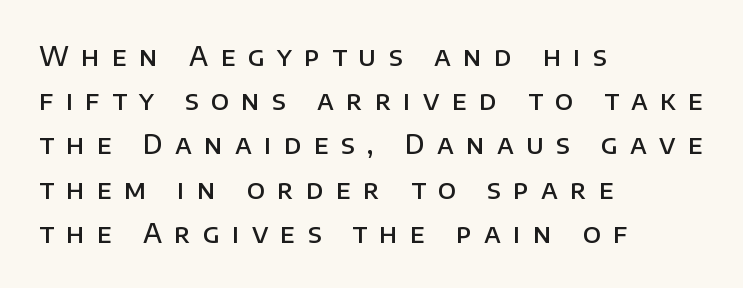
Caption: multi-line text, flush left, ragged right. No italicization has been applied; the sample stays upright. Lines of text with bare space underneath. Notice the strokes are somewhat thickened but not fully heavy: this is a semibold. The face used here is rendered with a markedly widened letterfit. Rows of type keep a routine distance in the vertical direction.
